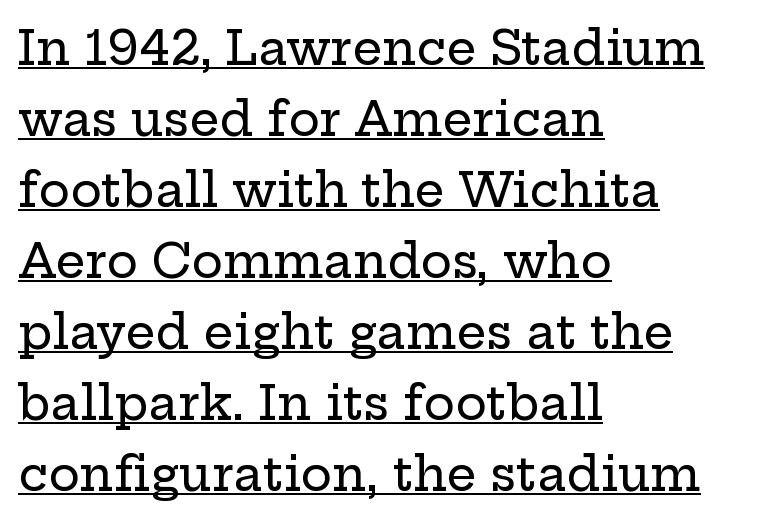
Caption: lettering with a line underneath. In terms of posture, this sample is upright. The vertical gap from one line to the next is medium. This sample uses a serif face. Caption: multi-line text, flush left, ragged right. The face used here is proportionally spaced, like ordinary book or web type.
